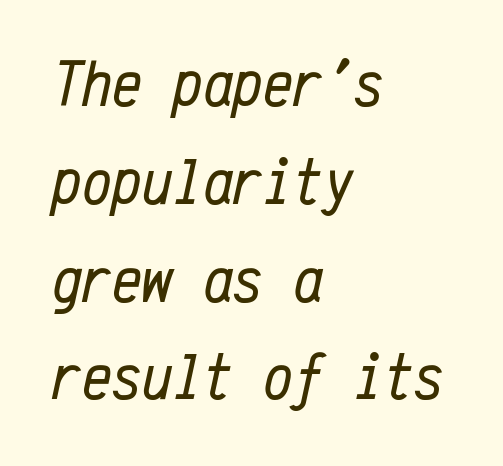
Quick note: underline off. This is not heavy type; no bold has been used. Short and long lines alike share a common starting point at left. Short note: letters normally spaced.
